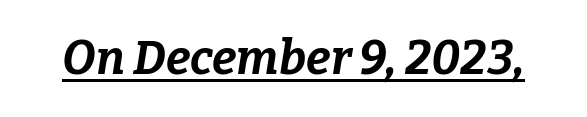
Style check: oblique. What weight is shown? A full bold with thick strokes. Descenders here cross a horizontal rule under the line. Tracking value appears to be zero — textbook default spacing. The passage shown is typed in a proportional face where columns would drift.
